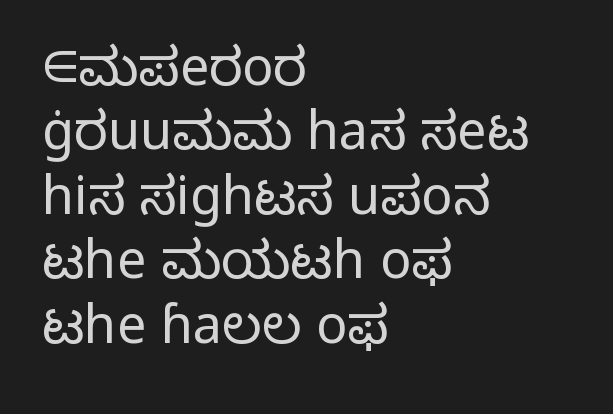
Looks like regular typesetting: each glyph gets only the width it needs. Does extra space separate the letters? No, they use regular spacing. The glyphs in this specimen are sans serif. The letterforms sit at book weight or below. These lines are set flush left with a ragged right edge.
